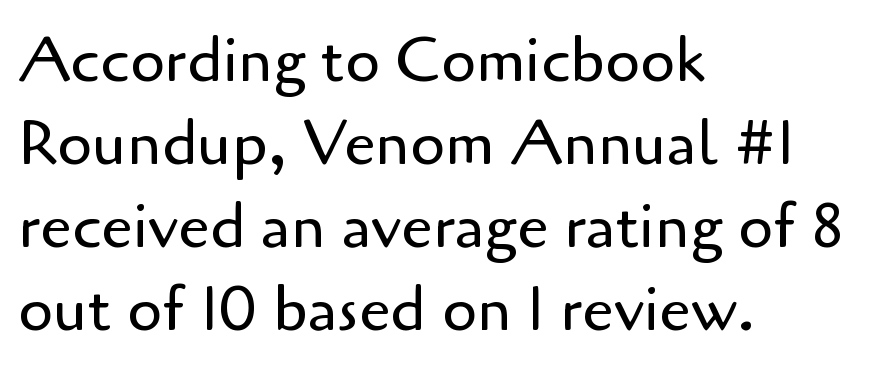
Horizontal bands of white between lines are of average thickness. Every row of glyphs begins at an identical x-position on the left. Descenders are the only things crossing below the line. How are the letters spaced? Ordinarily, with no added tracking. Think standard paragraph weight, or any step lighter than that.
